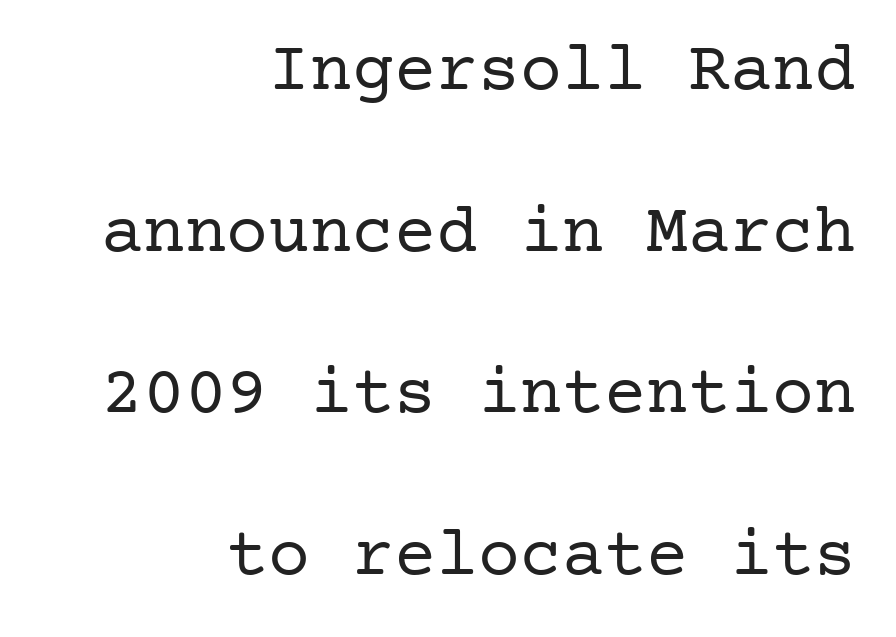
Is this a heavy cut? Hardly; it is regular or lighter. Here the glyphs are tracked normally, forming tight word shapes. Is there much room between lines? Yes — plenty of vertical air separates them. The axis of the letterforms is exactly vertical. Plain, unruled lines of type. The font family rendered here belongs to the serif group.
